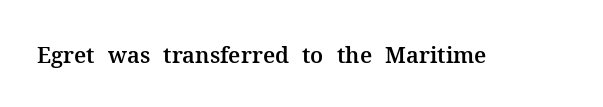
Q: Is the text italic (slanted)? A: No, it is upright.
Q: Is the text underlined? A: No.
Q: Is the spacing between letters normal or unusually wide? A: Normal.
